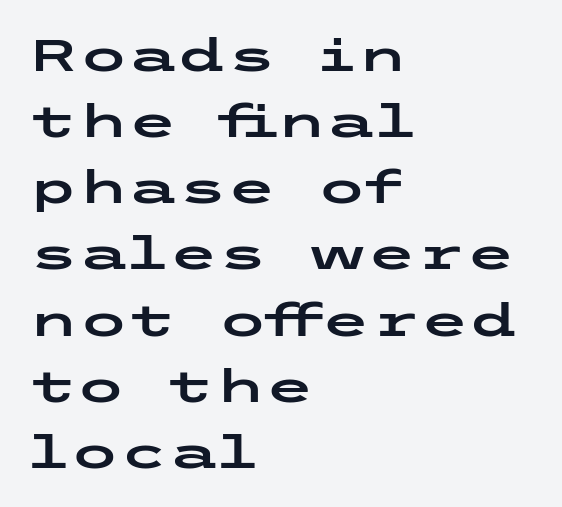
Q: Is the text italic (slanted)? A: No, it is upright.
Q: Is the typeface a serif or a sans-serif typeface? A: Sans-serif.
Q: Is the text underlined? A: No.
Q: How is the paragraph aligned? A: Left-aligned.
Q: Is the spacing between letters normal or unusually wide? A: Normal.
Q: Is the spacing between lines tight, normal or loose? A: Normal.
Q: Width (condensed, normal, or wide)? A: Wide.
Q: Stroke contrast? A: Low.
Q: x-height? A: Medium.
